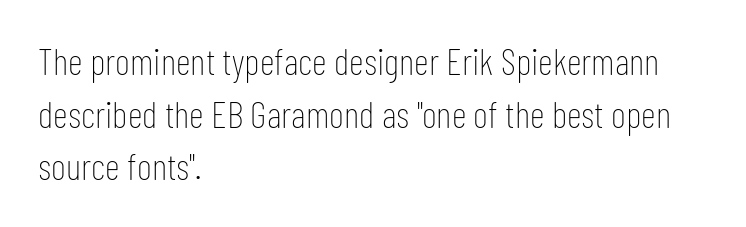
The image shows 37 px thin, condensed sans-serif type, upright; set left-aligned, normal line spacing (1.42x), normal letter spacing, not underlined; low stroke contrast and a medium x-height.
